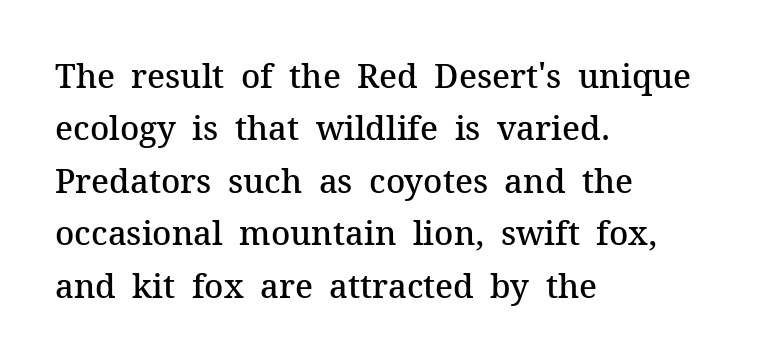
Q: Is the text bold? A: Semi-bold.
Q: Is the text italic (slanted)? A: No, it is upright.
Q: Is the typeface a serif or a sans-serif typeface? A: Serif.
Q: Is the text underlined? A: No.
Q: How is the paragraph aligned? A: Left-aligned.
Q: Is the spacing between letters normal or unusually wide? A: Normal.
Q: Is the spacing between lines tight, normal or loose? A: Normal.
Q: Width (condensed, normal, or wide)? A: Normal.
Q: Stroke contrast? A: Medium.
Q: x-height? A: Medium.
Q: Monospaced? A: No.
